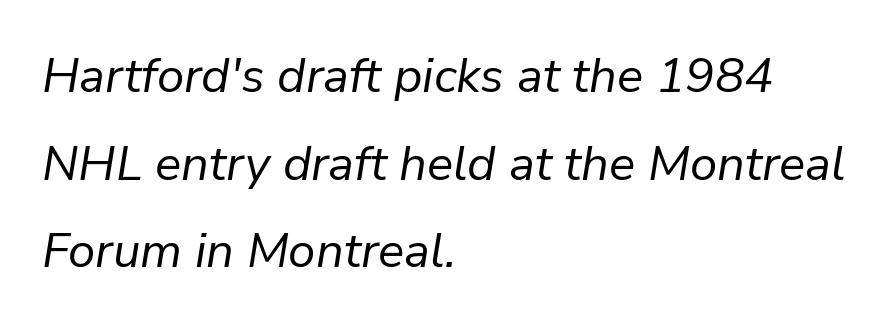
The image shows 49 px regular-weight type, italic (leaning right); set left-aligned, line spacing 1.79x, normal letter spacing, not underlined; low stroke contrast and a medium x-height.
